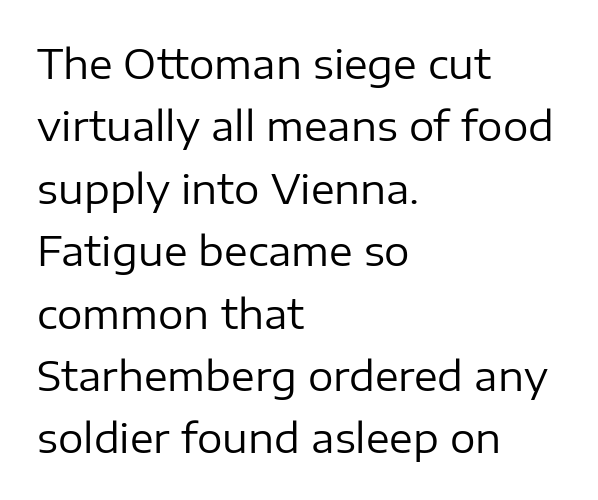
{"serif": "no", "italic": "no", "bold": "no", "weight": "regular", "width": "normal", "stroke_contrast": "low", "x_height": "medium", "monospaced": "no", "underline": "no", "align": "left", "line_spacing": "normal", "line_spacing_ratio": 1.56, "letter_spacing": "normal", "letter_spacing_em": 0.0, "glyph_px": 40}
